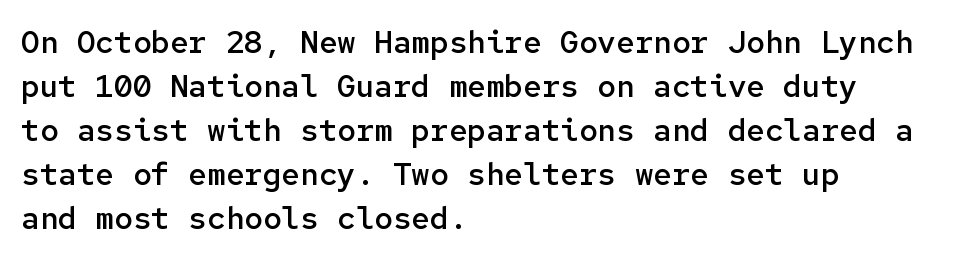
Q: Is the text bold? A: Semi-bold.
Q: Is the text italic (slanted)? A: No, it is upright.
Q: Is the typeface a serif or a sans-serif typeface? A: Sans-serif.
Q: Is the text underlined? A: No.
Q: How is the paragraph aligned? A: Left-aligned.
Q: Is the spacing between letters normal or unusually wide? A: Normal.
Q: Is the spacing between lines tight, normal or loose? A: Normal.
Q: Width (condensed, normal, or wide)? A: Normal.
Q: Stroke contrast? A: Low.
Q: x-height? A: Medium.
Q: Monospaced? A: Yes.
